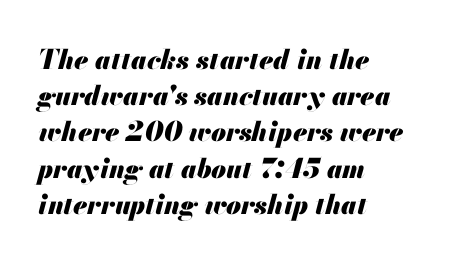
The image shows 27 px bold type, italic (leaning right); set left-aligned, normal line spacing (1.34x), normal letter spacing, not underlined.
